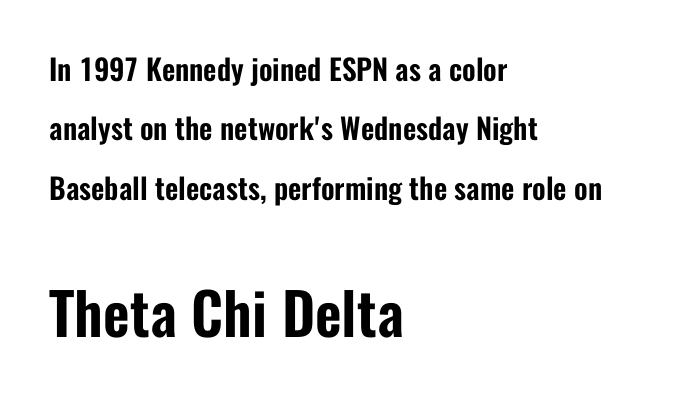
The image shows 58 px condensed sans-serif type, upright; set left-aligned, loose line spacing (2.05x), normal letter spacing, not underlined; the second (bottom) block is 2.0x larger; low stroke contrast and a medium x-height.
